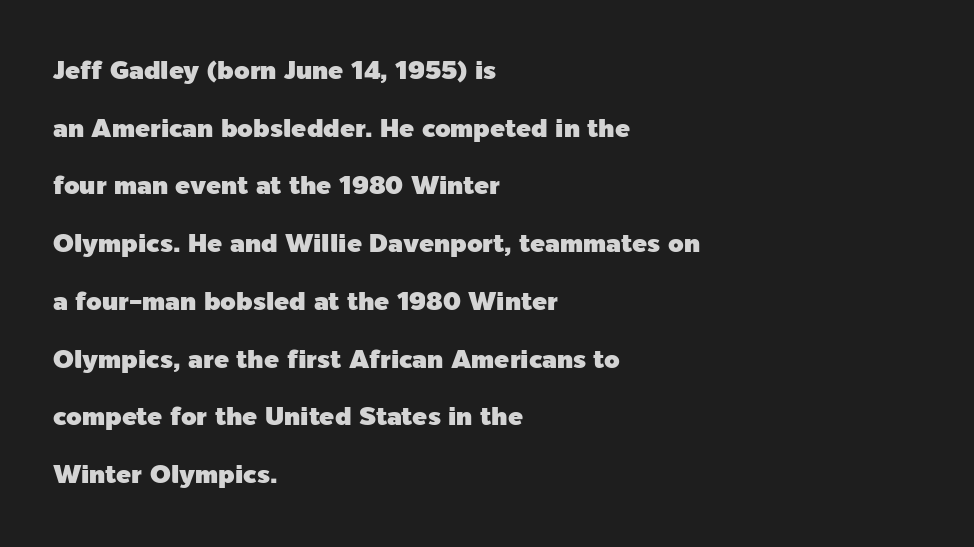
The area under the type is left untouched. The ragged edge is on the right, which tells us the setting is flush left. A typesetter would call this leading open, well beyond the default. The specimen reads as upright at a glance. Compared with typical body copy, the letter spacing here is the same.
